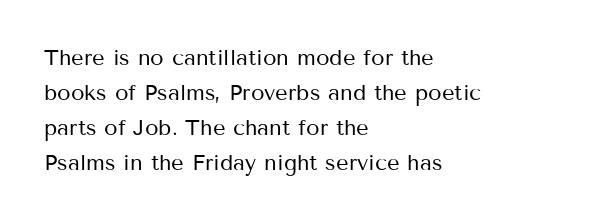
{"italic": "no", "bold": "no", "underline": "no", "align": "left", "line_spacing": "normal", "line_spacing_ratio": 1.59, "letter_spacing": "normal", "letter_spacing_em": 0.0, "glyph_px": 22}
